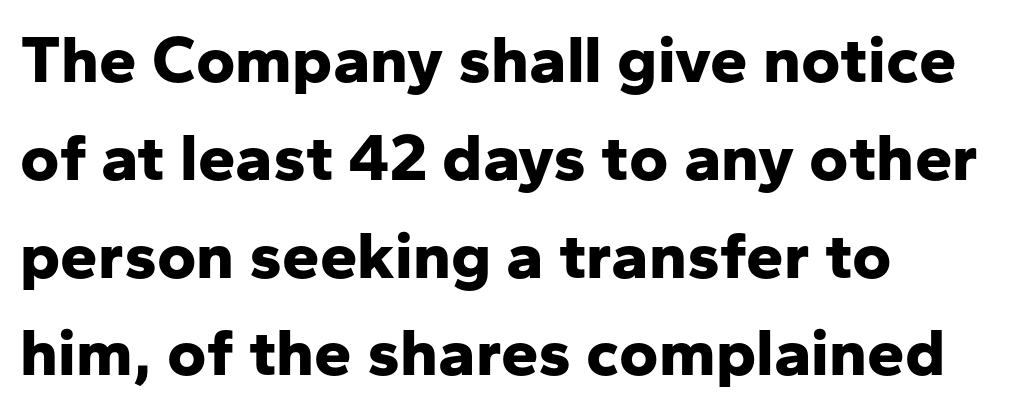
Q: Is the text bold? A: Yes.
Q: Is the text italic (slanted)? A: No, it is upright.
Q: Is the typeface a serif or a sans-serif typeface? A: Sans-serif.
Q: Is the text underlined? A: No.
Q: How is the paragraph aligned? A: Left-aligned.
Q: Is the spacing between letters normal or unusually wide? A: Normal.
Q: Is the spacing between lines tight, normal or loose? A: Normal.
Q: Width (condensed, normal, or wide)? A: Normal.
Q: Stroke contrast? A: Low.
Q: x-height? A: Medium.
Q: Monospaced? A: No.
